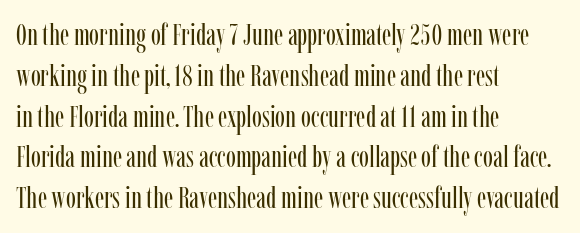
Stroke thickness stays within the range of a standard reading face or lighter. Rows of type keep a routine distance in the vertical direction. Type style note: has serifs. Letter spacing: default. Style check: upright. The passage is arranged the way most books set body copy — flush left.
